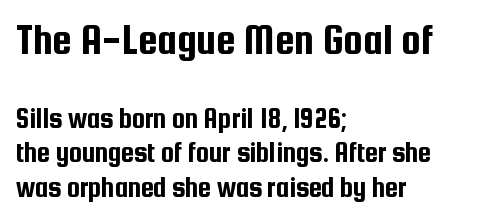
Q: Is the text italic (slanted)? A: No, it is upright.
Q: Is the typeface a serif or a sans-serif typeface? A: Sans-serif.
Q: Is the text underlined? A: No.
Q: How is the paragraph aligned? A: Left-aligned.
Q: Is the spacing between letters normal or unusually wide? A: Normal.
Q: Which block of text is set in a larger size, the first (top) or the second (bottom)? A: The first (top) one.
Q: Width (condensed, normal, or wide)? A: Condensed.
Q: Stroke contrast? A: Low.
Q: x-height? A: Medium.
Q: Monospaced? A: No.
